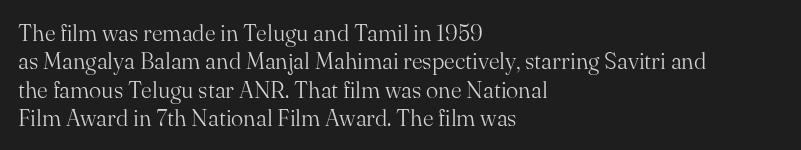
Q: Is the text bold? A: No.
Q: Is the text italic (slanted)? A: No, it is upright.
Q: Is the text underlined? A: No.
Q: How is the paragraph aligned? A: Left-aligned.
Q: Is the spacing between letters normal or unusually wide? A: Normal.
